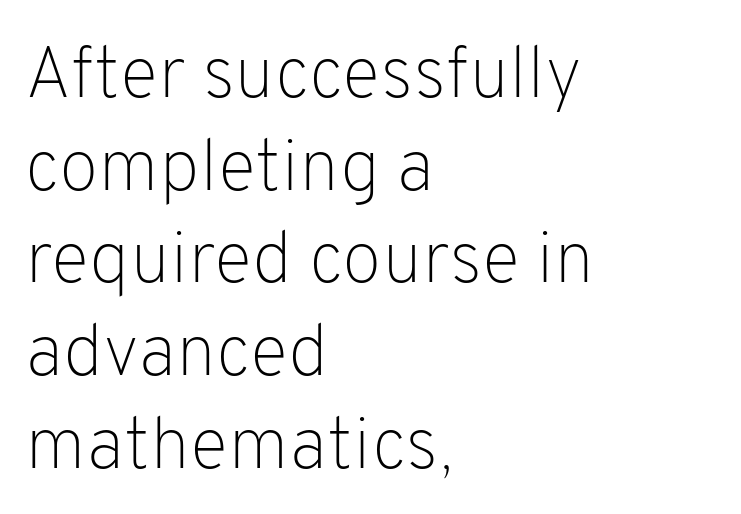
A classic flush-left, rag-right setting is used for this passage. The glyphs in this specimen are sans serif. Looks like regular typesetting: each glyph gets only the width it needs. The font sits on the lighter half of the weight spectrum, regular included.
